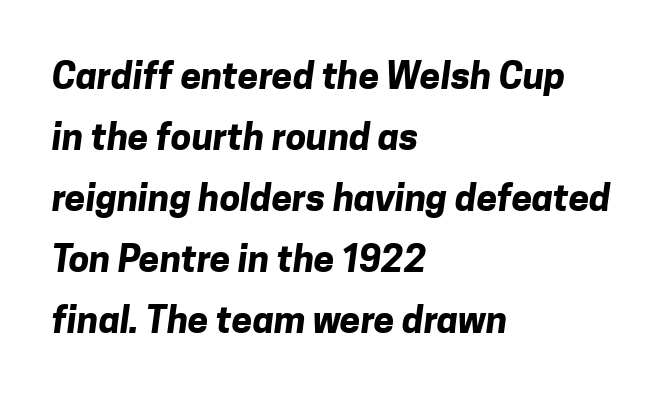
{"serif": "no", "bold": "yes", "weight": "bold", "width": "normal", "stroke_contrast": "low", "x_height": "medium", "monospaced": "no", "underline": "no", "align": "left", "line_spacing": "normal", "line_spacing_ratio": 1.65, "letter_spacing": "normal", "letter_spacing_em": 0.0, "glyph_px": 37}
